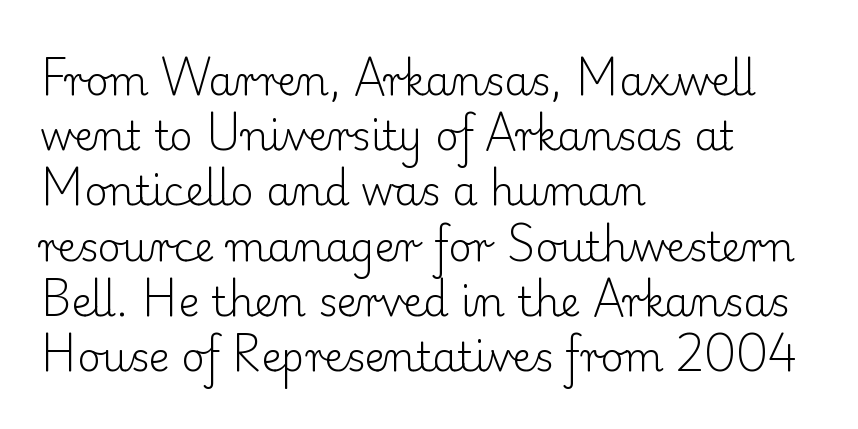
Q: Is the text bold? A: No.
Q: Is the text italic (slanted)? A: No, it is upright.
Q: Is the text underlined? A: No.
Q: How is the paragraph aligned? A: Left-aligned.
Q: Is the spacing between letters normal or unusually wide? A: Normal.
Q: Is the spacing between lines tight, normal or loose? A: Normal.
Q: Width (condensed, normal, or wide)? A: Normal.
Q: Stroke contrast? A: Low.
Q: x-height? A: Small.
Q: Monospaced? A: No.
